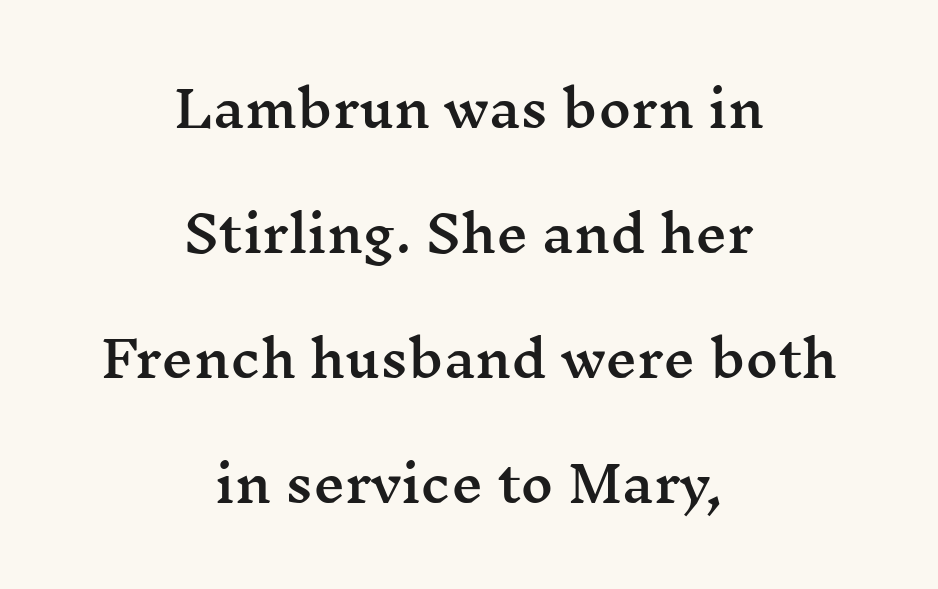
The image shows 50 px wide serif type, upright; set centered, loose line spacing (2.5x), normal letter spacing, not underlined; medium stroke contrast and a medium x-height.
